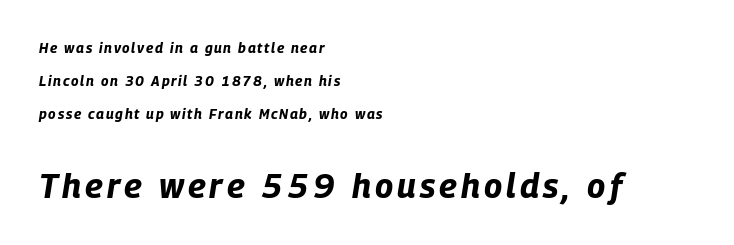
{"italic": "yes", "lean": "right", "slant_degrees": 9, "bold": "yes", "weight": "bold", "width": "condensed", "stroke_contrast": "low", "x_height": "large", "monospaced": "no", "underline": "no", "align": "left", "line_spacing": "loose", "line_spacing_ratio": 2.35, "larger_block": "second", "size_ratio": 2.43, "glyph_px": 34}
